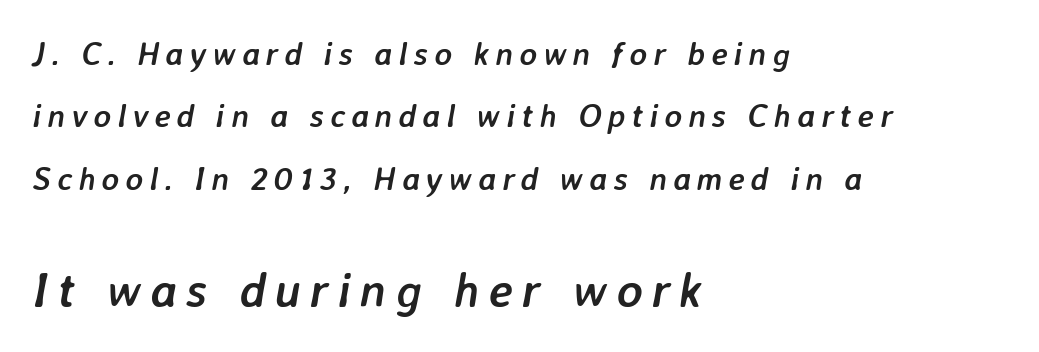
{"italic": "yes", "lean": "right", "slant_degrees": 7, "bold": "yes", "weight": "semibold", "width": "normal", "stroke_contrast": "low", "x_height": "medium", "monospaced": "no", "underline": "no", "align": "left", "line_spacing_ratio": 1.89, "larger_block": "second", "size_ratio": 1.48, "glyph_px": 49}
